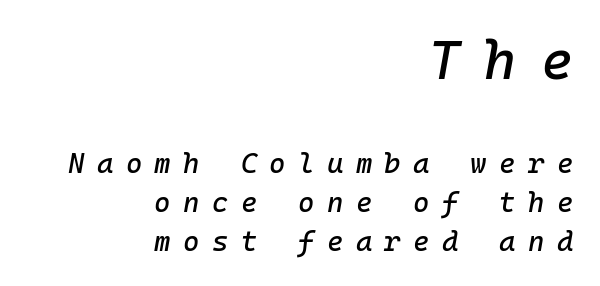
The image shows 55 px text type, italic (leaning right), monospaced; set right-aligned, normal line spacing (1.39x), unusually wide letter spacing (+0.44 em), not underlined; the first (top) block is 1.96x larger; low stroke contrast and a medium x-height.
